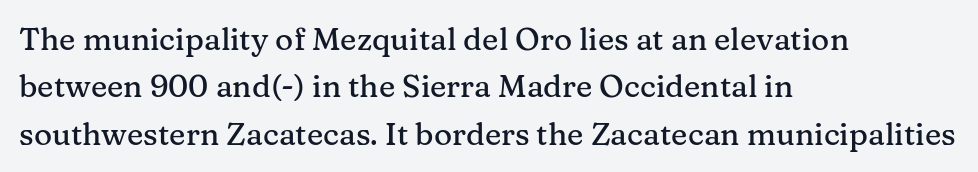
{"serif": "yes", "italic": "no", "width": "normal", "stroke_contrast": "medium", "x_height": "medium", "monospaced": "no", "underline": "no", "align": "left", "line_spacing": "normal", "line_spacing_ratio": 1.53, "letter_spacing": "normal", "letter_spacing_em": 0.0, "glyph_px": 31}
